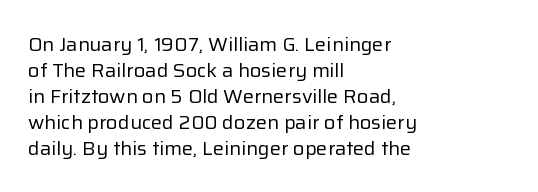
{"italic": "no", "bold": "no", "underline": "no", "align": "left", "line_spacing": "normal", "line_spacing_ratio": 1.3, "letter_spacing": "normal", "letter_spacing_em": 0.0, "glyph_px": 20}
